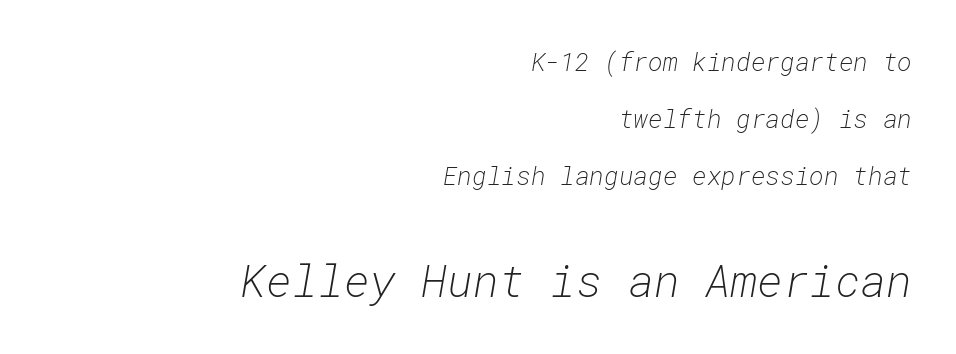
The image shows 44 px light type, italic (leaning right), monospaced; set right-aligned, loose line spacing (2.28x), normal letter spacing, not underlined; the second (bottom) block is 1.76x larger; low stroke contrast and a medium x-height.
